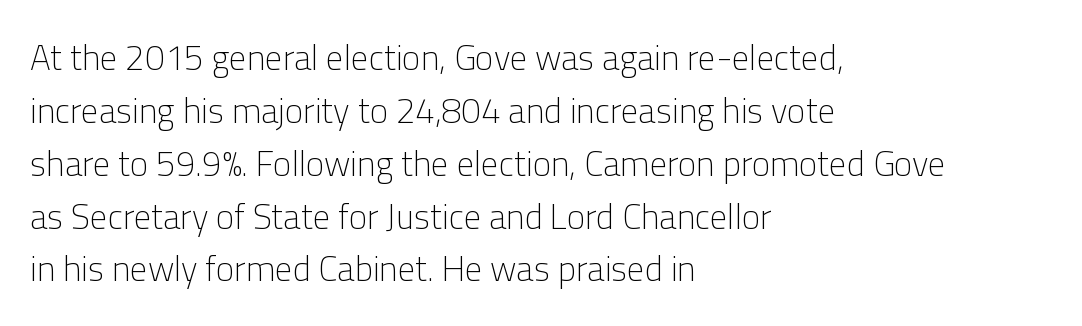
The image shows 35 px light sans-serif type, upright; set left-aligned, normal line spacing (1.51x), normal letter spacing, not underlined; low stroke contrast and a medium x-height.
